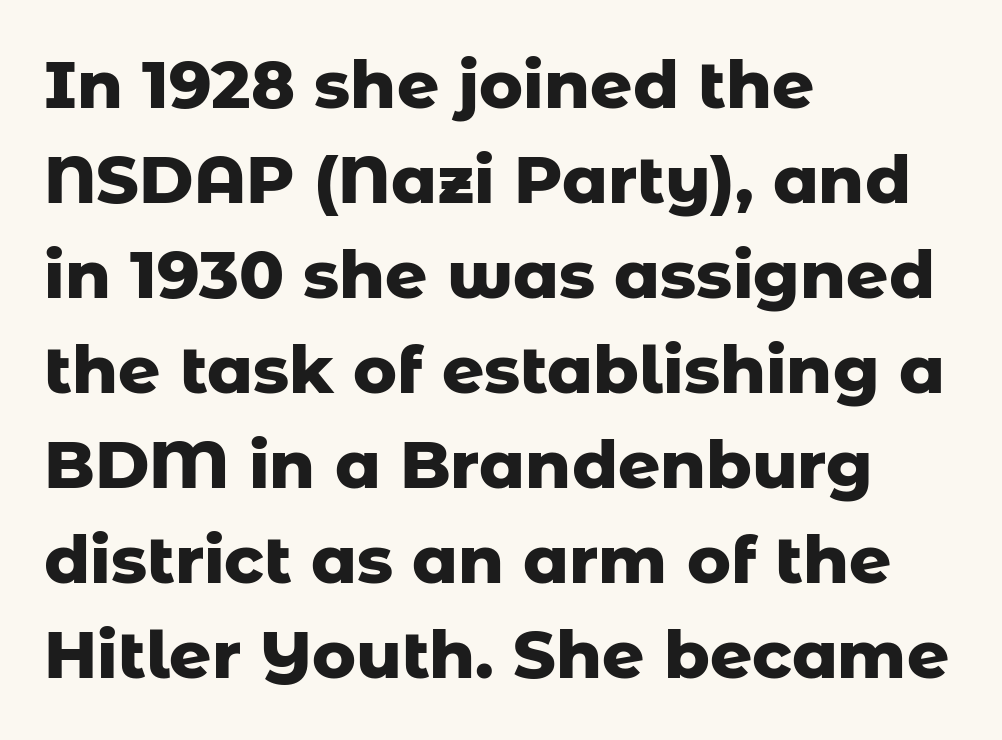
Q: Is the text bold? A: Yes.
Q: Is the text italic (slanted)? A: No, it is upright.
Q: Is the typeface a serif or a sans-serif typeface? A: Sans-serif.
Q: Is the text underlined? A: No.
Q: How is the paragraph aligned? A: Left-aligned.
Q: Is the spacing between letters normal or unusually wide? A: Normal.
Q: Is the spacing between lines tight, normal or loose? A: Normal.
Q: Width (condensed, normal, or wide)? A: Normal.
Q: Stroke contrast? A: Low.
Q: x-height? A: Medium.
Q: Monospaced? A: No.
